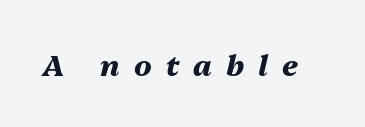
The line texture is sparse and dotted thanks to wide tracking. The passage shown leans; its letterforms are oblique. Compared with an ordinary text face, these strokes are far heavier — a full bold. Anything drawn beneath the words? Only blank space. Looks like regular typesetting: each glyph gets only the width it needs.
